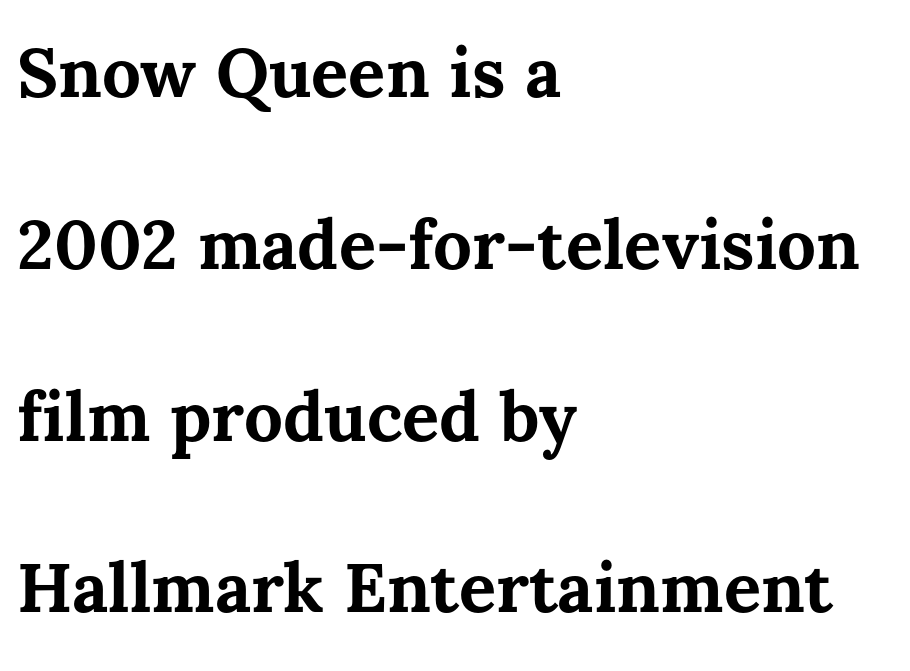
Q: Is the text bold? A: Yes.
Q: Is the text italic (slanted)? A: No, it is upright.
Q: Is the text underlined? A: No.
Q: How is the paragraph aligned? A: Left-aligned.
Q: Is the spacing between letters normal or unusually wide? A: Normal.
Q: Is the spacing between lines tight, normal or loose? A: Loose.
Q: Width (condensed, normal, or wide)? A: Normal.
Q: Stroke contrast? A: Medium.
Q: x-height? A: Medium.
Q: Monospaced? A: No.
